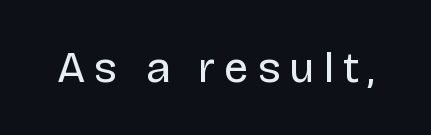
Q: Is the text bold? A: No.
Q: Is the text italic (slanted)? A: No, it is upright.
Q: Is the typeface a serif or a sans-serif typeface? A: Sans-serif.
Q: Is the text underlined? A: No.
Q: Is the spacing between letters normal or unusually wide? A: Unusually wide.
Q: Width (condensed, normal, or wide)? A: Normal.
Q: Stroke contrast? A: Low.
Q: x-height? A: Large.
Q: Monospaced? A: No.
